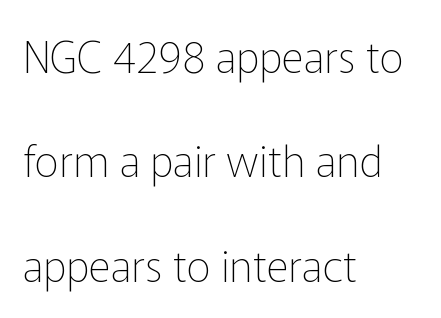
The typesetting does not lean heavy: it is not bold. Clear beneath every line of the passage. Is this a sans? Yes — the strokes have no serifs. The face used here is proportionally spaced, like ordinary book or web type. Does extra space separate the letters? No, they use regular spacing. The letters stand straight up with perfectly vertical stems.
